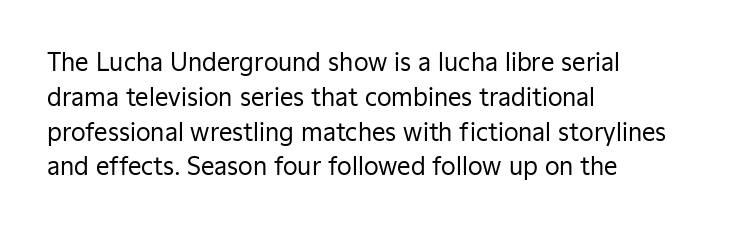
Summary of weight: not heavy and not bold. The passage shown stacks its lines at a standard gap. Upright lettering throughout. Tracking value appears to be zero — textbook default spacing.
